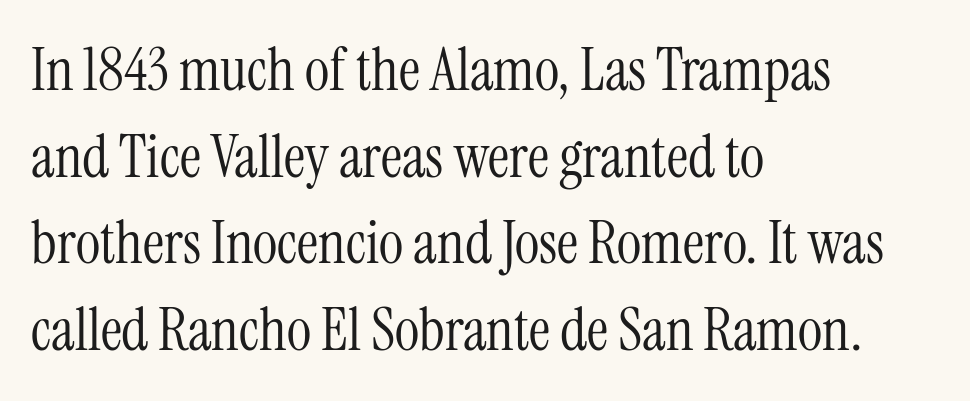
The image shows 59 px light, condensed serif type, upright; set left-aligned, normal line spacing (1.47x), normal letter spacing, not underlined; medium stroke contrast and a medium x-height.
